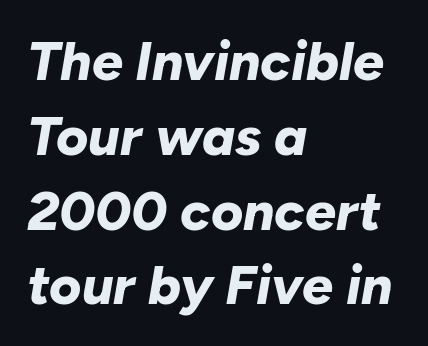
Q: Is the text bold? A: Yes.
Q: Is the text italic (slanted)? A: Yes, it leans right by about 10 degrees.
Q: Is the text underlined? A: No.
Q: How is the paragraph aligned? A: Left-aligned.
Q: Is the spacing between letters normal or unusually wide? A: Normal.
Q: Is the spacing between lines tight, normal or loose? A: Normal.
Q: Width (condensed, normal, or wide)? A: Normal.
Q: Stroke contrast? A: Low.
Q: x-height? A: Medium.
Q: Monospaced? A: No.
